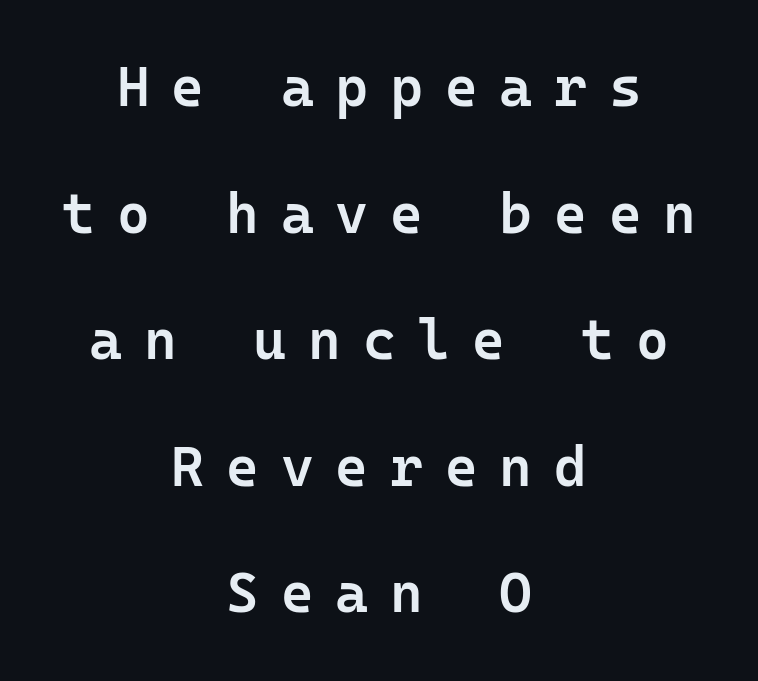
The passage shown stacks its lines with a broad gap. Words appear elongated and porous because spacing is wide. Where is the straight margin? There isn't one; the lines are centered. Letters rest on an invisible, unmarked baseline.
